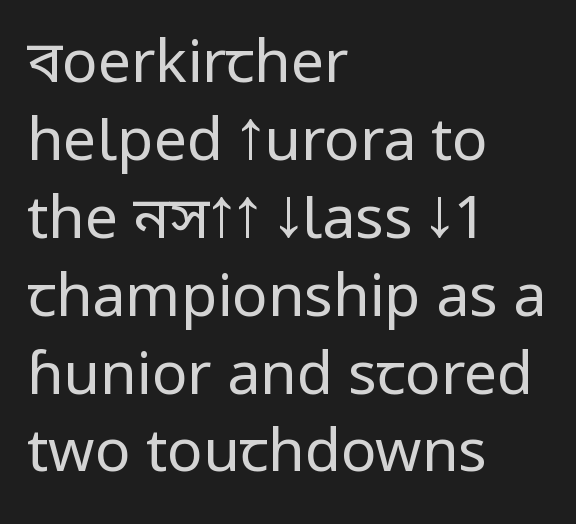
The image shows 59 px regular-weight, condensed sans-serif type, upright; set left-aligned, normal line spacing (1.32x), normal letter spacing, not underlined; low stroke contrast.
